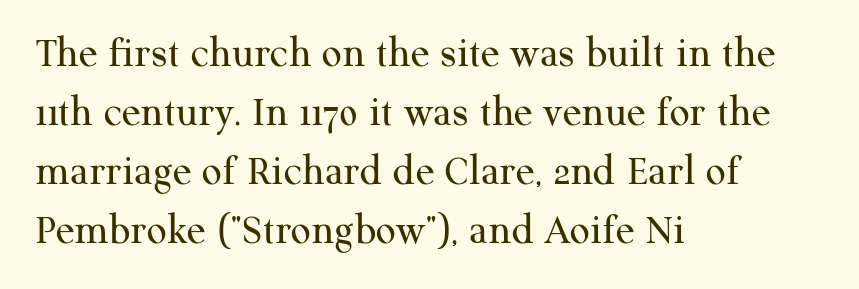
The image shows 44 px regular-weight serif type, upright; set left-aligned, normal line spacing (1.34x), normal letter spacing, not underlined; medium stroke contrast and a medium x-height.
